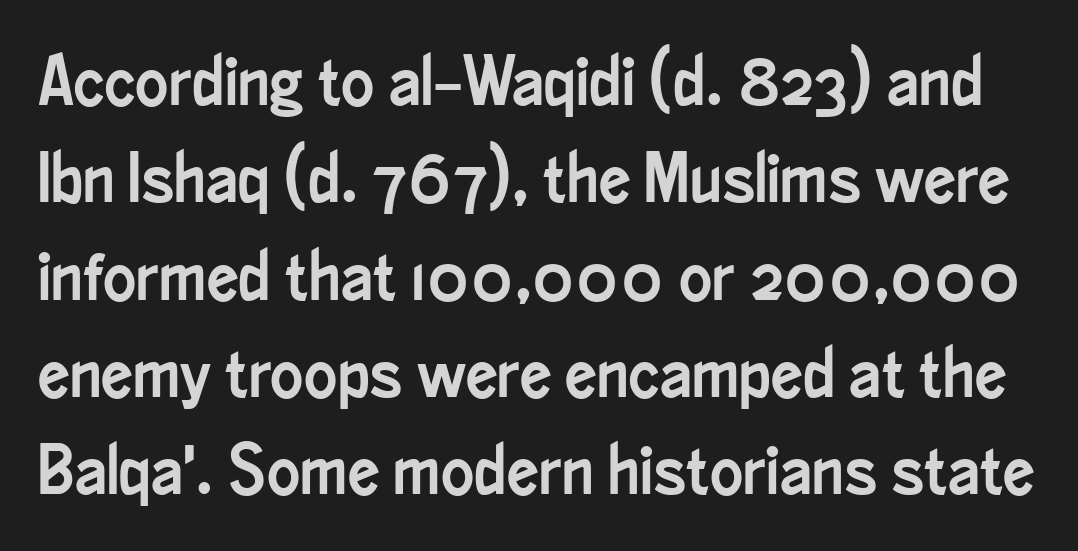
The image shows 70 px condensed sans-serif type, upright; set normal line spacing (1.39x), normal letter spacing, not underlined; low stroke contrast and a small x-height.
